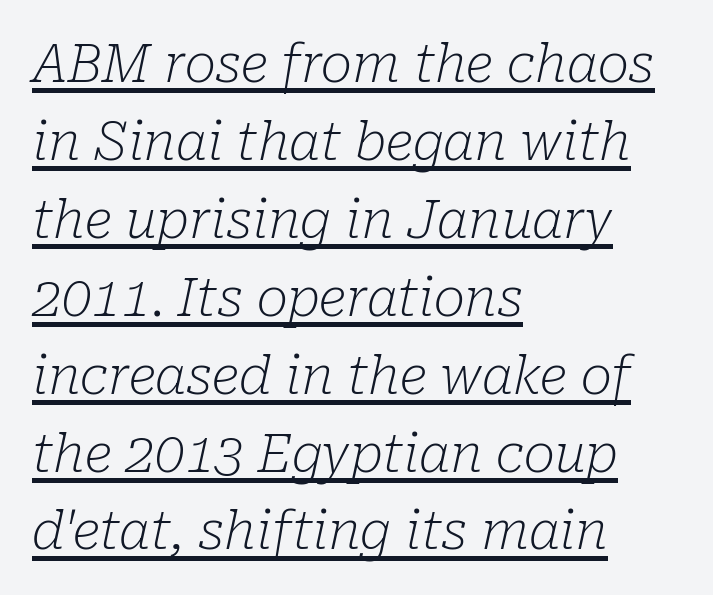
Q: Is the text bold? A: No.
Q: Is the text italic (slanted)? A: Yes, it leans right by about 10 degrees.
Q: Is the typeface a serif or a sans-serif typeface? A: Serif.
Q: Is the text underlined? A: Yes.
Q: How is the paragraph aligned? A: Left-aligned.
Q: Is the spacing between letters normal or unusually wide? A: Normal.
Q: Is the spacing between lines tight, normal or loose? A: Normal.
Q: Width (condensed, normal, or wide)? A: Normal.
Q: Stroke contrast? A: Low.
Q: x-height? A: Medium.
Q: Monospaced? A: No.
